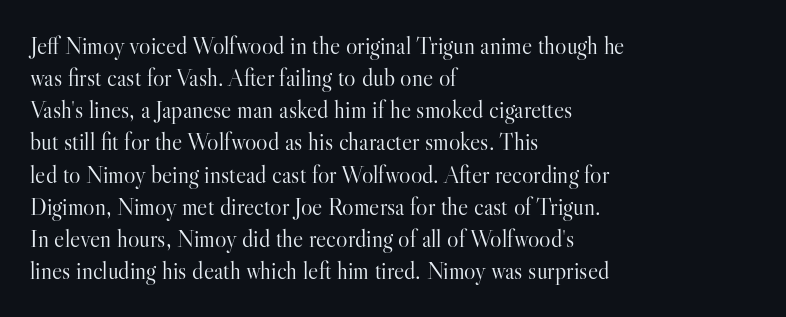
Q: Is the text bold? A: No.
Q: Is the text italic (slanted)? A: No, it is upright.
Q: Is the text underlined? A: No.
Q: How is the paragraph aligned? A: Left-aligned.
Q: Is the spacing between letters normal or unusually wide? A: Normal.
Q: Is the spacing between lines tight, normal or loose? A: Normal.
